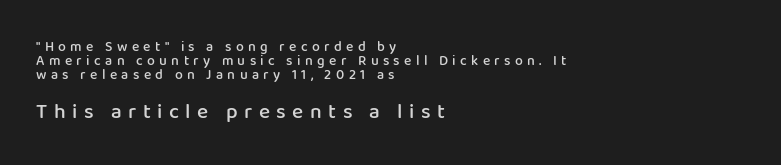
The image shows 21 px text type, upright; set left-aligned, tight line spacing (1.0x), unusually wide letter spacing (+0.31 em), not underlined; the second (bottom) block is 1.5x larger.
